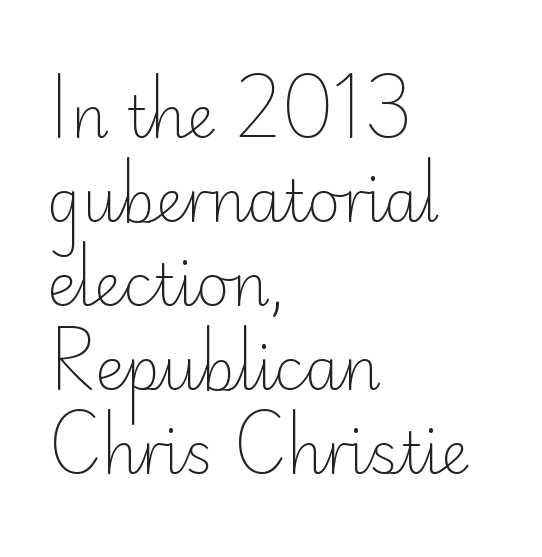
Q: Is the text bold? A: No.
Q: Is the text italic (slanted)? A: No, it is upright.
Q: Is the typeface a serif or a sans-serif typeface? A: Sans-serif.
Q: Is the text underlined? A: No.
Q: How is the paragraph aligned? A: Left-aligned.
Q: Is the spacing between letters normal or unusually wide? A: Normal.
Q: Is the spacing between lines tight, normal or loose? A: Normal.
Q: Width (condensed, normal, or wide)? A: Normal.
Q: Stroke contrast? A: Low.
Q: x-height? A: Small.
Q: Monospaced? A: No.
